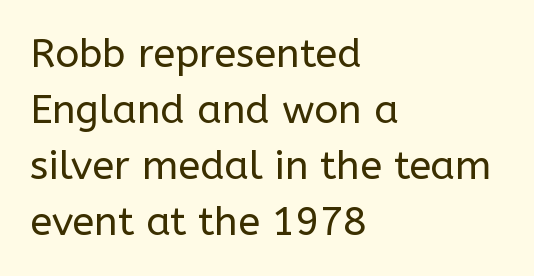
Q: Is the text bold? A: No.
Q: Is the text italic (slanted)? A: No, it is upright.
Q: Is the typeface a serif or a sans-serif typeface? A: Sans-serif.
Q: Is the text underlined? A: No.
Q: How is the paragraph aligned? A: Left-aligned.
Q: Is the spacing between letters normal or unusually wide? A: Normal.
Q: Is the spacing between lines tight, normal or loose? A: Normal.
Q: Width (condensed, normal, or wide)? A: Normal.
Q: Stroke contrast? A: Low.
Q: x-height? A: Medium.
Q: Monospaced? A: No.
